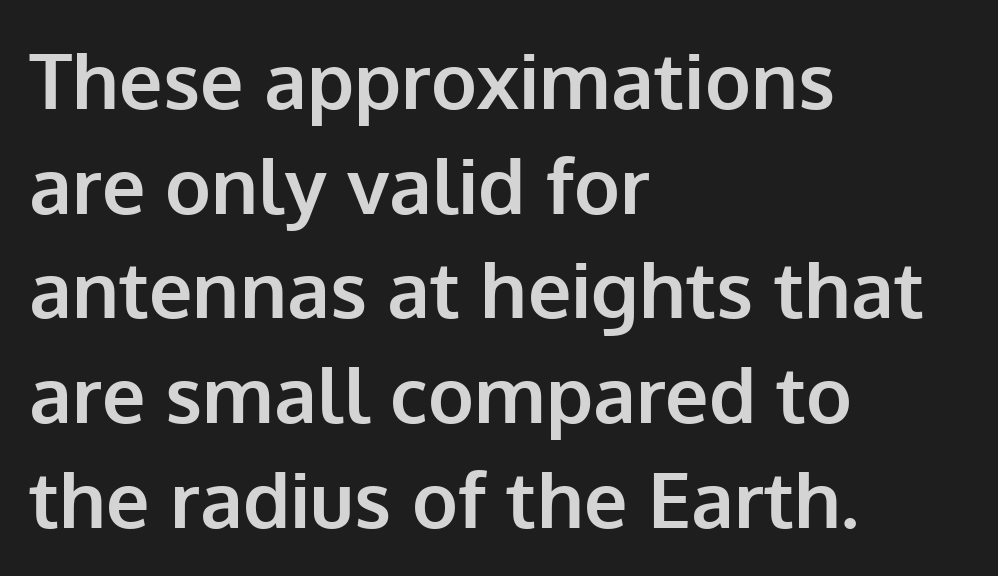
Spacing verdict: proportional, widths tailored to each character. The tracking reads as untouched default to a designer's eye. Is the type bold? Yes — the strokes are clearly thick and heavy. This rendering features lettering with no underline.
